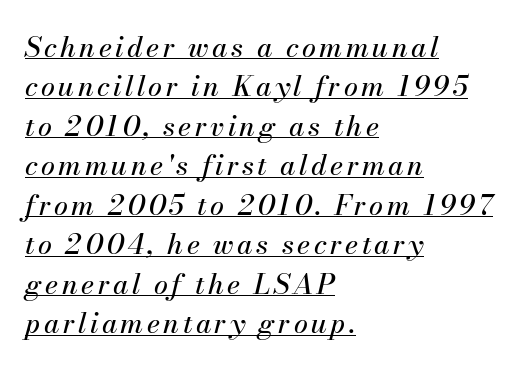
The image shows 28 px text type, italic (leaning right); set left-aligned, normal line spacing (1.41x), underlined; medium stroke contrast and a small x-height.
